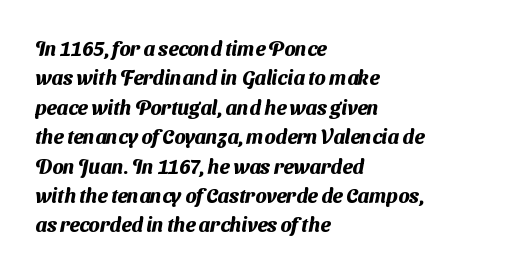
Stroke thickness is high; the sample reads as a true bold. Each new line begins a customary step beneath the previous one. Where is the straight margin? On the left. The type is set solid horizontally, with unmodified tracking. Descenders are the only things crossing below the line.
